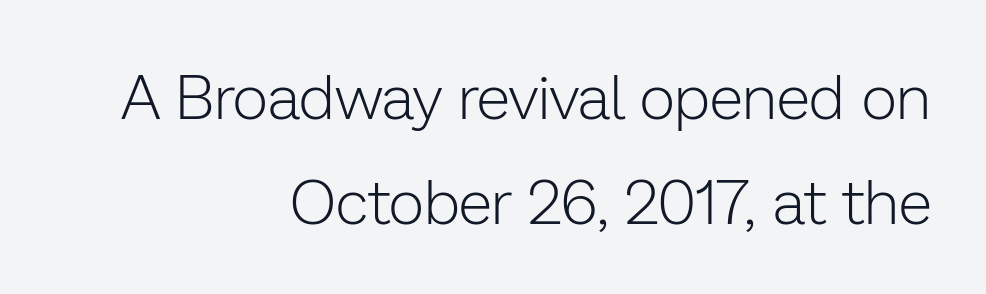
Weight: in the light-to-regular range. This sample has the flowing, uneven cadence of proportional lettering. Unmarked baselines from the first word to the last. Leading matches the norm, producing a regular column. Letter spacing: default.
